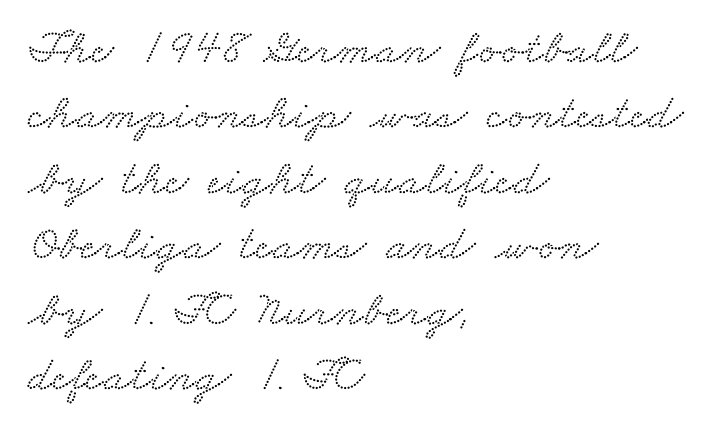
The image shows 50 px wide type; set left-aligned, normal line spacing (1.31x), normal letter spacing, not underlined; low stroke contrast and a small x-height.
